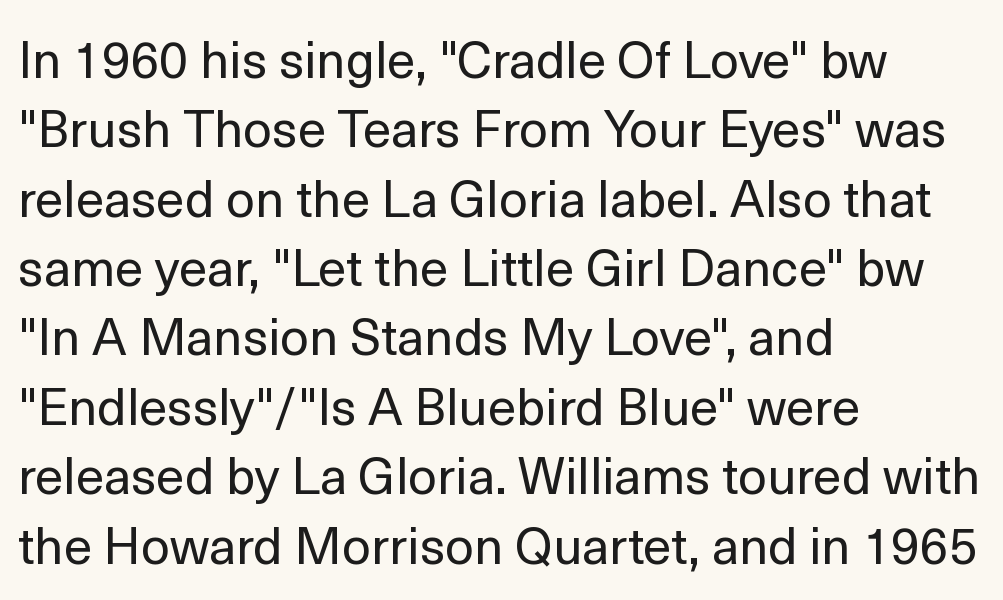
Think of a printed novel: that variable character pitch is what you see here. A typesetter would call this zero additional tracking. Nothing sits at the stroke ends, so this counts as sans-serif. A classic flush-left, rag-right setting is used for this passage. The specimen reads as upright at a glance.
